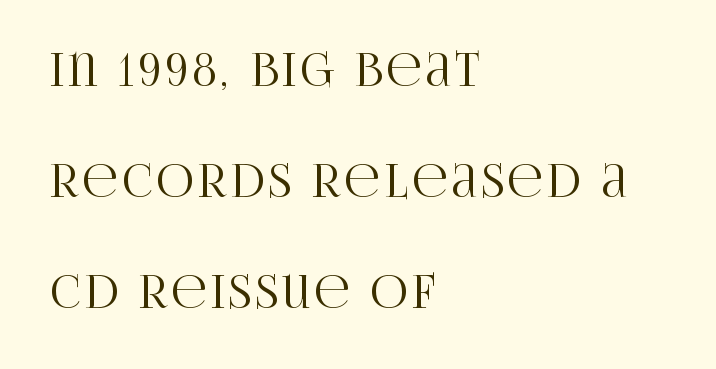
Every character sits straight up, as roman type does. Quick note: interline space is abundant. The rag falls on the right side of this text block. This sample has the flowing, uneven cadence of proportional lettering. Are there feet on the stems? There are — it's a serif. The area under the type is left untouched.
